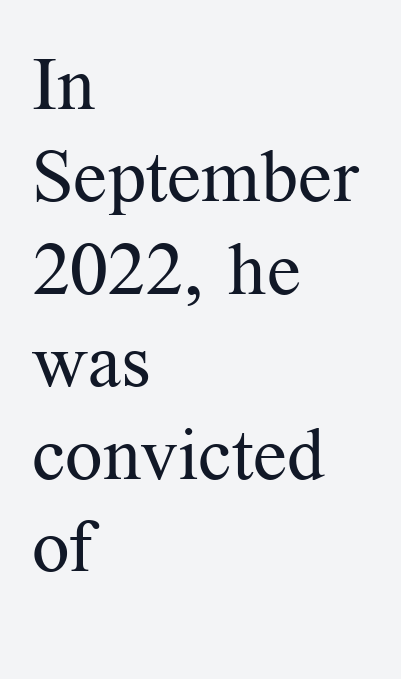
Q: Is the text bold? A: No.
Q: Is the text italic (slanted)? A: No, it is upright.
Q: Is the typeface a serif or a sans-serif typeface? A: Serif.
Q: Is the text underlined? A: No.
Q: How is the paragraph aligned? A: Left-aligned.
Q: Is the spacing between letters normal or unusually wide? A: Normal.
Q: Is the spacing between lines tight, normal or loose? A: Normal.
Q: Width (condensed, normal, or wide)? A: Normal.
Q: Stroke contrast? A: Medium.
Q: x-height? A: Medium.
Q: Monospaced? A: No.
